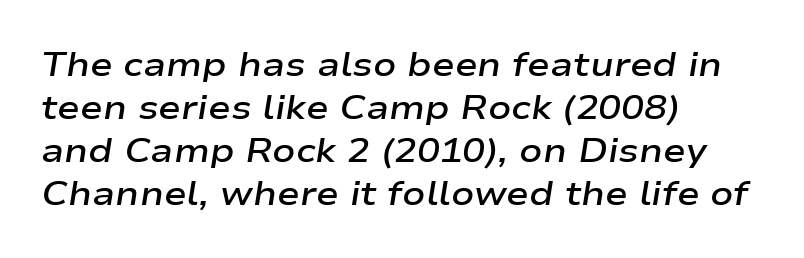
The image shows 34 px semibold, wide type, italic (leaning right); set left-aligned, normal line spacing (1.26x), normal letter spacing, not underlined; low stroke contrast and a medium x-height.
